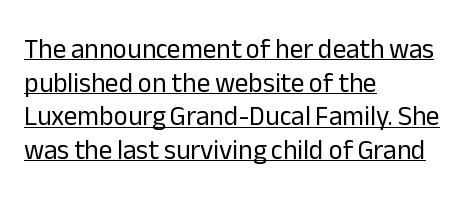
The image shows 27 px text type, upright; set left-aligned, normal line spacing (1.25x), normal letter spacing, underlined.
